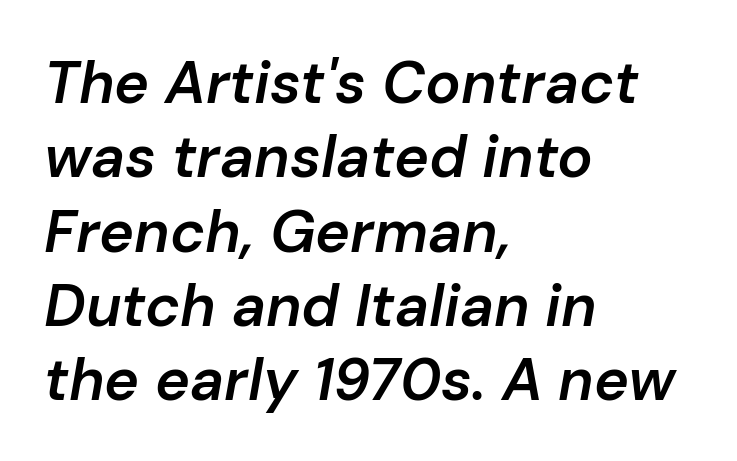
{"italic": "yes", "lean": "right", "slant_degrees": 10, "bold": "semi", "weight": "semibold", "width": "normal", "stroke_contrast": "low", "x_height": "medium", "monospaced": "no", "underline": "no", "align": "left", "line_spacing": "normal", "line_spacing_ratio": 1.26, "letter_spacing": "normal", "letter_spacing_em": 0.0, "glyph_px": 59}
